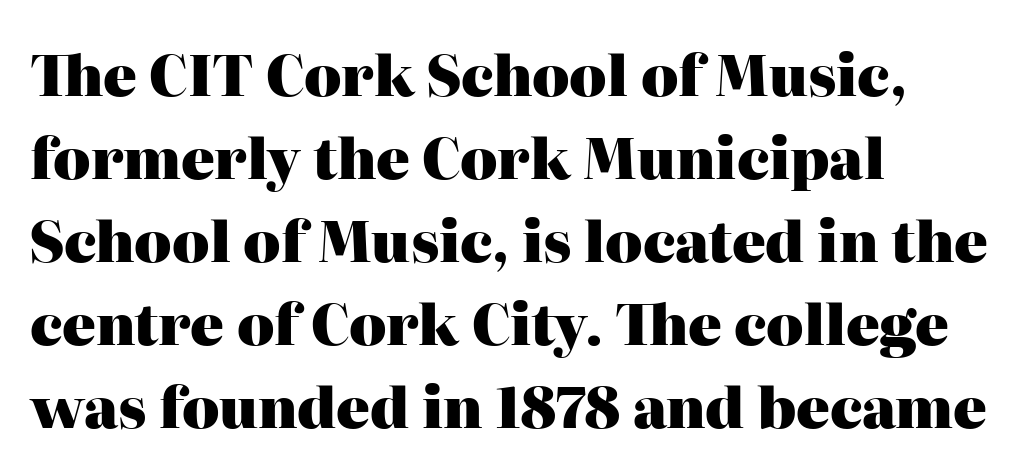
The image shows 56 px heavy serif type, upright; set left-aligned, normal line spacing (1.48x), normal letter spacing, not underlined; high stroke contrast and a medium x-height.
